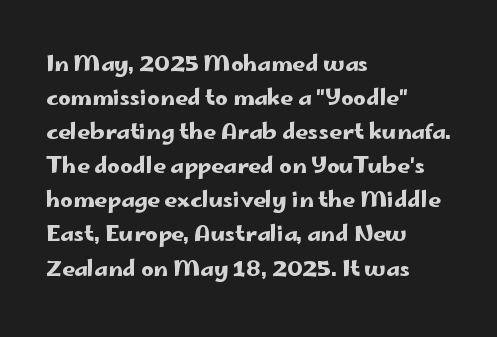
Students, observe: this is what conventionally led text looks like. This sample uses an upright cut, with every glyph sitting square on the baseline. A clean baseline with only descenders dipping below it. Each word holds together tightly as a unit, with standard inter-letter gaps.
